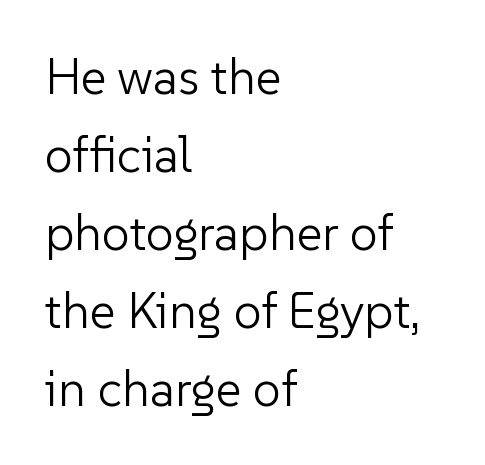
{"serif": "no", "italic": "no", "bold": "no", "weight": "light", "width": "normal", "stroke_contrast": "low", "x_height": "medium", "monospaced": "no", "underline": "no", "align": "left", "line_spacing": "normal", "line_spacing_ratio": 1.56, "letter_spacing": "normal", "letter_spacing_em": 0.0, "glyph_px": 50}
